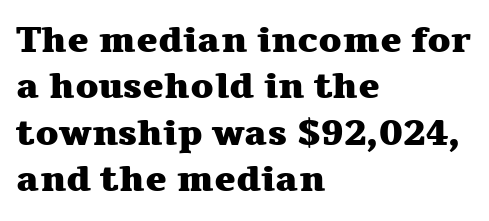
Ascenders rise straight up at ninety degrees. Line beginnings align vertically; line endings do not. No word sits above an underline. The leading is moderate, giving the passage an even texture. A typesetter would call this zero additional tracking.
